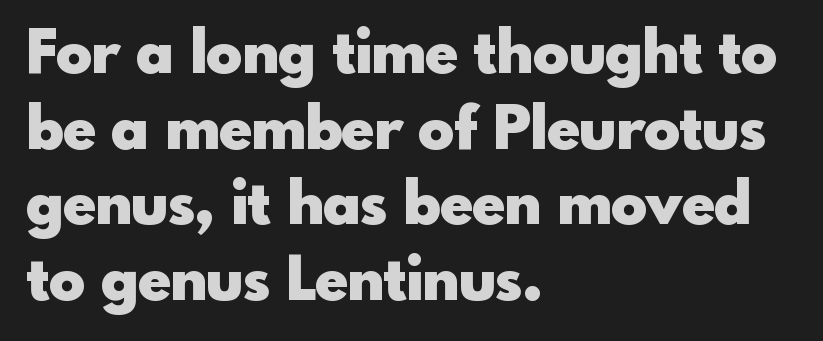
{"serif": "no", "italic": "no", "bold": "yes", "weight": "heavy", "width": "normal", "x_height": "small", "monospaced": "no", "underline": "no", "align": "left", "line_spacing": "normal", "line_spacing_ratio": 1.26, "letter_spacing": "normal", "letter_spacing_em": 0.0, "glyph_px": 60}
